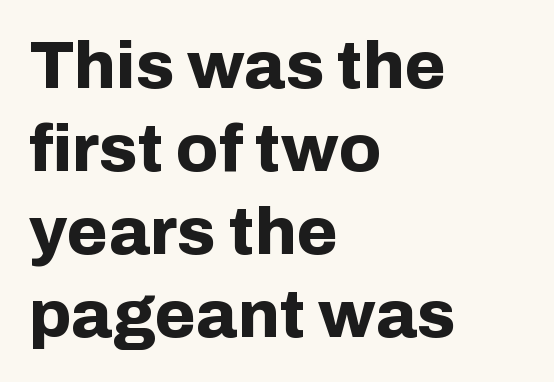
{"serif": "no", "italic": "no", "bold": "yes", "weight": "bold", "width": "normal", "stroke_contrast": "low", "x_height": "medium", "monospaced": "no", "underline": "no", "align": "left", "line_spacing_ratio": 1.24, "letter_spacing": "normal", "letter_spacing_em": 0.0, "glyph_px": 67}
